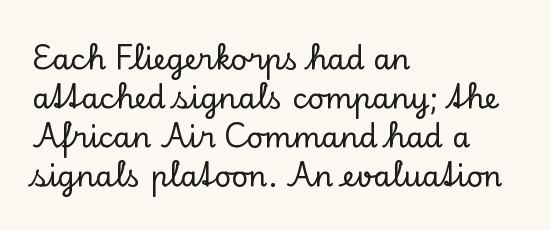
The image shows 29 px text type, upright; set left-aligned, normal line spacing (1.35x), normal letter spacing, not underlined; low stroke contrast and a small x-height.
